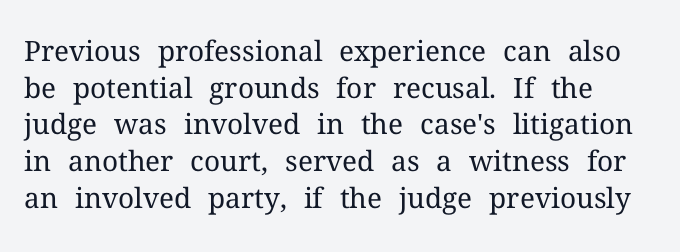
{"serif": "yes", "italic": "no", "bold": "no", "weight": "regular", "width": "normal", "stroke_contrast": "medium", "x_height": "medium", "monospaced": "no", "underline": "no", "line_spacing": "normal", "line_spacing_ratio": 1.31, "letter_spacing": "normal", "letter_spacing_em": 0.0, "glyph_px": 28}
